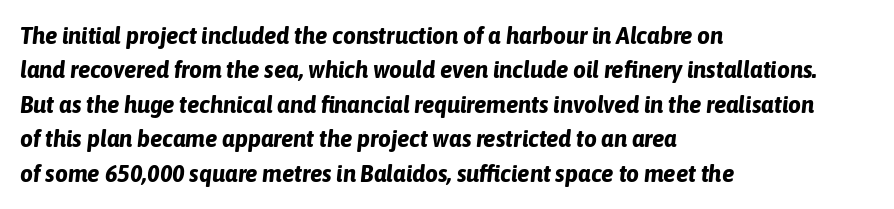
Q: Is the text bold? A: Yes.
Q: Is the text italic (slanted)? A: Yes, it leans right by about 6 degrees.
Q: Is the text underlined? A: No.
Q: How is the paragraph aligned? A: Left-aligned.
Q: Is the spacing between letters normal or unusually wide? A: Normal.
Q: Is the spacing between lines tight, normal or loose? A: Normal.
